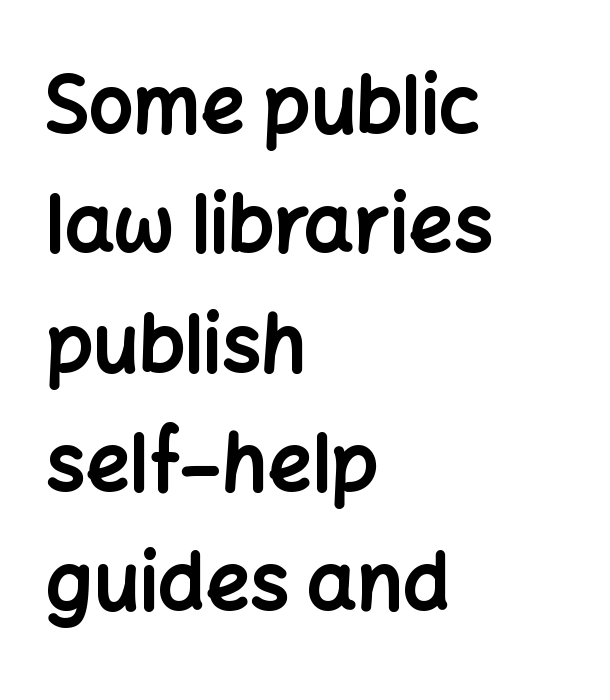
{"serif": "no", "italic": "no", "bold": "yes", "weight": "bold", "width": "normal", "stroke_contrast": "low", "x_height": "medium", "monospaced": "no", "underline": "no", "align": "left", "line_spacing": "normal", "line_spacing_ratio": 1.53, "letter_spacing": "normal", "letter_spacing_em": 0.0, "glyph_px": 78}
